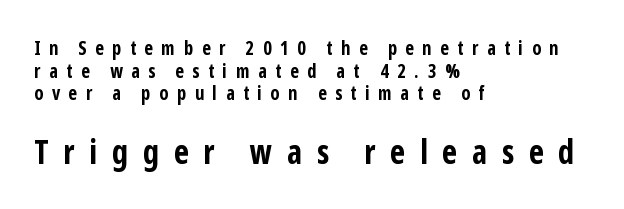
Q: Is the text bold? A: Yes.
Q: Is the text italic (slanted)? A: No, it is upright.
Q: Is the typeface a serif or a sans-serif typeface? A: Sans-serif.
Q: Is the text underlined? A: No.
Q: How is the paragraph aligned? A: Left-aligned.
Q: Is the spacing between letters normal or unusually wide? A: Unusually wide.
Q: Which block of text is set in a larger size, the first (top) or the second (bottom)? A: The second (bottom) one.
Q: Width (condensed, normal, or wide)? A: Condensed.
Q: Stroke contrast? A: Low.
Q: x-height? A: Medium.
Q: Monospaced? A: No.
